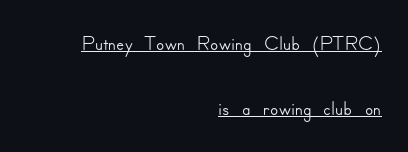
{"serif": "no", "italic": "no", "width": "normal", "stroke_contrast": "low", "x_height": "small", "monospaced": "no", "underline": "yes", "align": "right", "line_spacing": "loose", "line_spacing_ratio": 2.17, "letter_spacing": "normal", "letter_spacing_em": 0.0, "glyph_px": 30}
